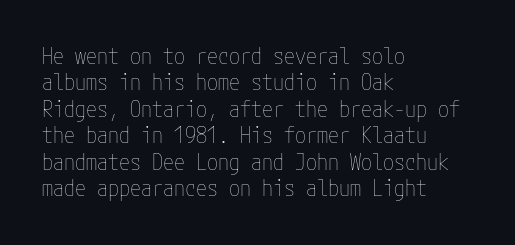
{"italic": "no", "bold": "no", "underline": "no", "align": "left", "line_spacing_ratio": 1.2, "letter_spacing": "normal", "letter_spacing_em": 0.0, "glyph_px": 22}
